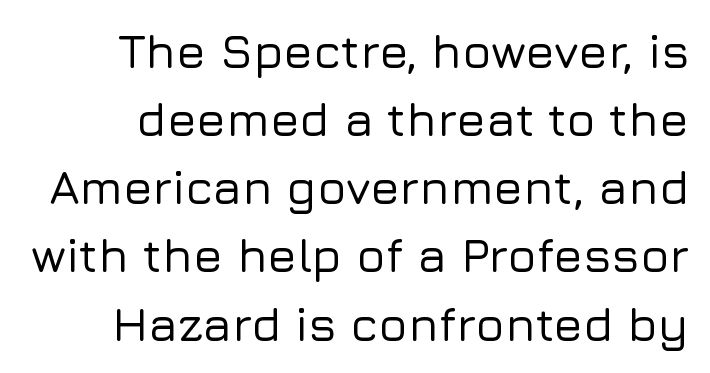
Q: Is the text italic (slanted)? A: No, it is upright.
Q: Is the typeface a serif or a sans-serif typeface? A: Sans-serif.
Q: Is the text underlined? A: No.
Q: Is the spacing between letters normal or unusually wide? A: Normal.
Q: Is the spacing between lines tight, normal or loose? A: Normal.
Q: Width (condensed, normal, or wide)? A: Normal.
Q: Stroke contrast? A: Low.
Q: x-height? A: Medium.
Q: Monospaced? A: No.
